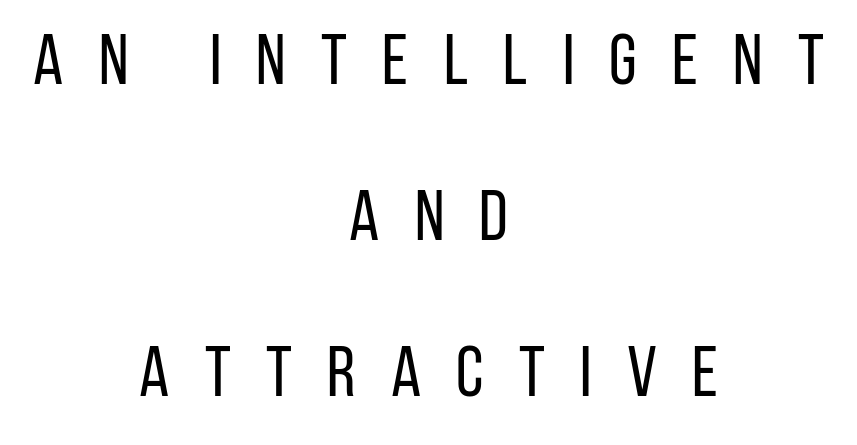
{"serif": "no", "italic": "no", "bold": "no", "weight": "regular", "width": "condensed", "stroke_contrast": "low", "x_height": "large", "monospaced": "no", "underline": "no", "align": "center", "line_spacing": "loose", "line_spacing_ratio": 2.17, "letter_spacing": "wide", "letter_spacing_em": 0.49, "glyph_px": 72}
